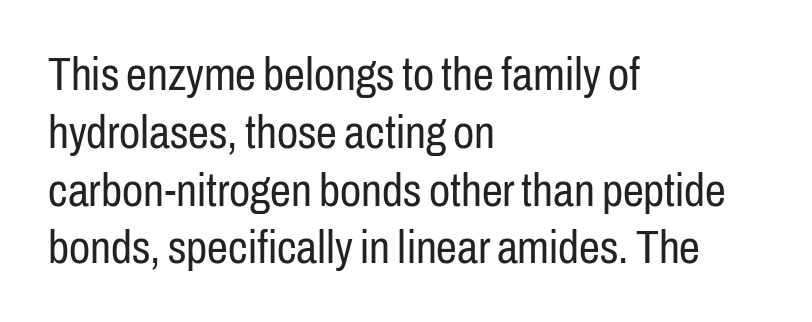
{"serif": "no", "italic": "no", "bold": "no", "weight": "regular", "width": "condensed", "stroke_contrast": "low", "x_height": "medium", "monospaced": "no", "underline": "no", "align": "left", "line_spacing_ratio": 1.23, "letter_spacing": "normal", "letter_spacing_em": 0.0, "glyph_px": 47}
